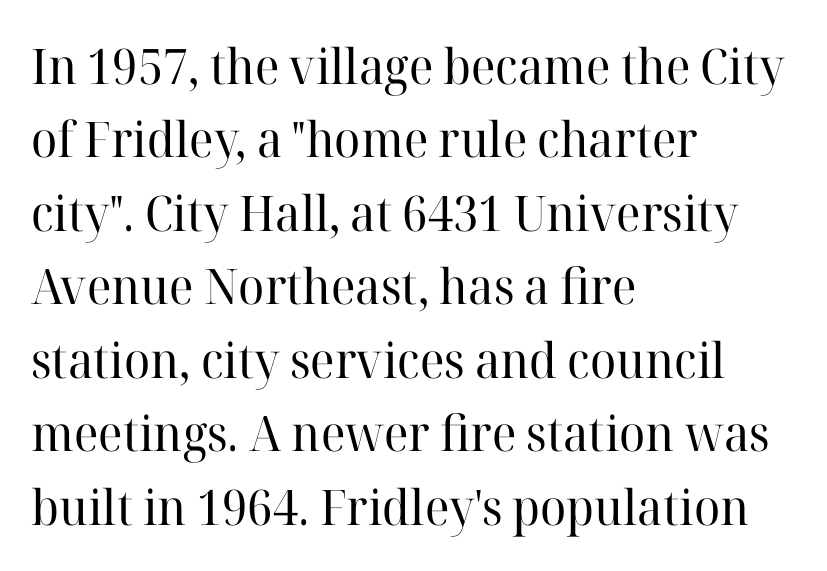
Q: Is the text bold? A: No.
Q: Is the text italic (slanted)? A: No, it is upright.
Q: Is the typeface a serif or a sans-serif typeface? A: Serif.
Q: Is the text underlined? A: No.
Q: How is the paragraph aligned? A: Left-aligned.
Q: Is the spacing between letters normal or unusually wide? A: Normal.
Q: Is the spacing between lines tight, normal or loose? A: Normal.
Q: Width (condensed, normal, or wide)? A: Normal.
Q: Stroke contrast? A: High.
Q: x-height? A: Medium.
Q: Monospaced? A: No.
